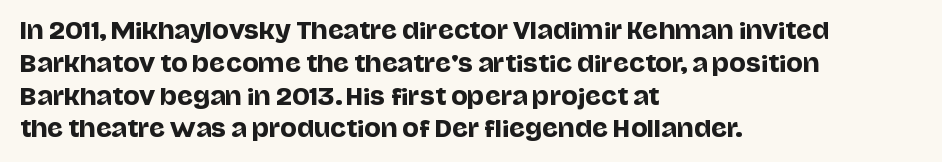
Q: Is the text italic (slanted)? A: No, it is upright.
Q: Is the text underlined? A: No.
Q: How is the paragraph aligned? A: Left-aligned.
Q: Is the spacing between letters normal or unusually wide? A: Normal.
Q: Is the spacing between lines tight, normal or loose? A: Normal.
